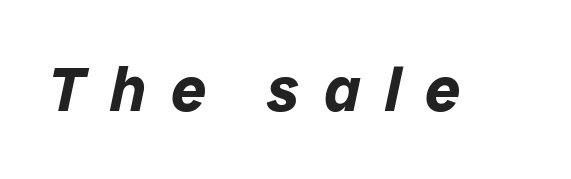
{"italic": "yes", "lean": "right", "slant_degrees": 12, "bold": "yes", "weight": "bold", "width": "normal", "stroke_contrast": "low", "x_height": "medium", "monospaced": "no", "underline": "no", "letter_spacing": "wide", "letter_spacing_em": 0.4, "glyph_px": 62}
